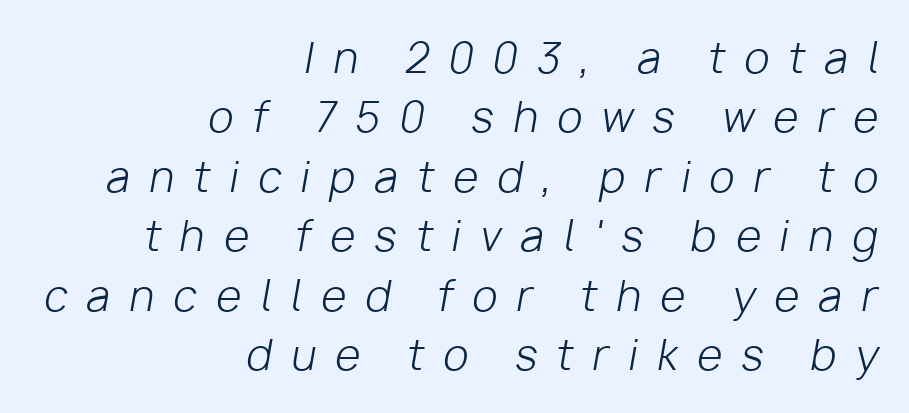
If you drew a line through each stem, it would be angled. Any mark beneath the type? The region is blank. The strokes carry an ordinary text weight at most. One-word summary of the alignment: right.
